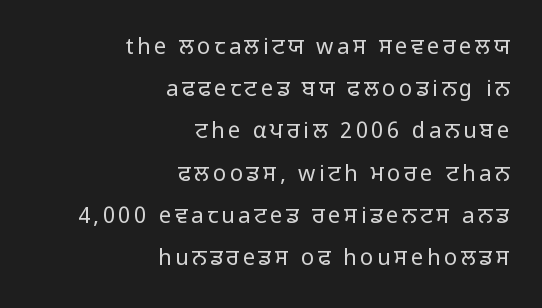
{"italic": "no", "bold": "no", "underline": "no", "align": "right", "line_spacing": "loose", "line_spacing_ratio": 1.92, "glyph_px": 22}
